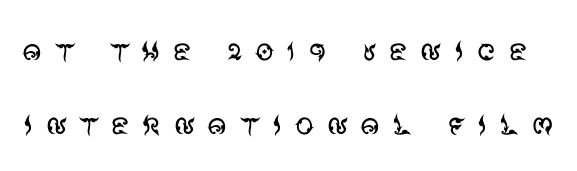
Between one letter and the next there's a generous, obvious gap. Note the varied advance widths — an 'i' is clearly narrower than an 'm'. The font is comparable to plain body text, perhaps lighter. Students, observe: this is what heavily led, spacious text looks like. The lettering stays uniformly vertical, giving the passage a roman look.
